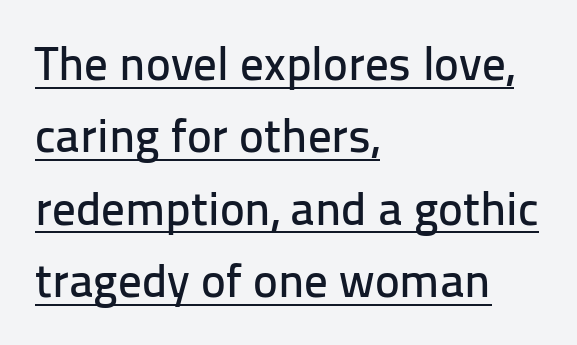
Q: Is the text italic (slanted)? A: No, it is upright.
Q: Is the typeface a serif or a sans-serif typeface? A: Sans-serif.
Q: Is the text underlined? A: Yes.
Q: How is the paragraph aligned? A: Left-aligned.
Q: Is the spacing between letters normal or unusually wide? A: Normal.
Q: Is the spacing between lines tight, normal or loose? A: Normal.
Q: Width (condensed, normal, or wide)? A: Normal.
Q: Stroke contrast? A: Low.
Q: x-height? A: Medium.
Q: Monospaced? A: No.
